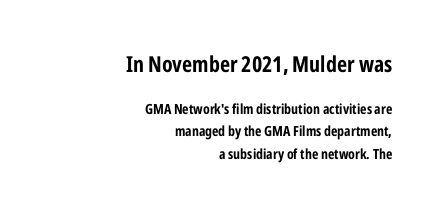
Q: Is the text bold? A: Yes.
Q: Is the text italic (slanted)? A: No, it is upright.
Q: Is the text underlined? A: No.
Q: How is the paragraph aligned? A: Right-aligned.
Q: Is the spacing between letters normal or unusually wide? A: Normal.
Q: Is the spacing between lines tight, normal or loose? A: Normal.
Q: Which block of text is set in a larger size, the first (top) or the second (bottom)? A: The first (top) one.
